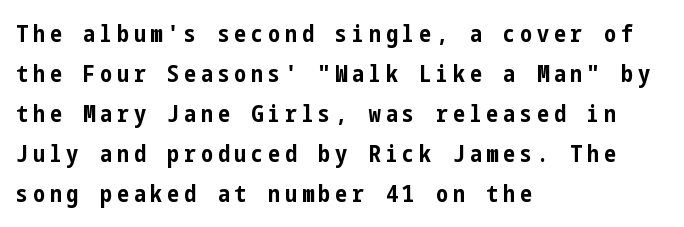
Q: Is the text bold? A: Yes.
Q: Is the text italic (slanted)? A: No, it is upright.
Q: Is the text underlined? A: No.
Q: How is the paragraph aligned? A: Left-aligned.
Q: Is the spacing between letters normal or unusually wide? A: Unusually wide.
Q: Is the spacing between lines tight, normal or loose? A: Normal.
